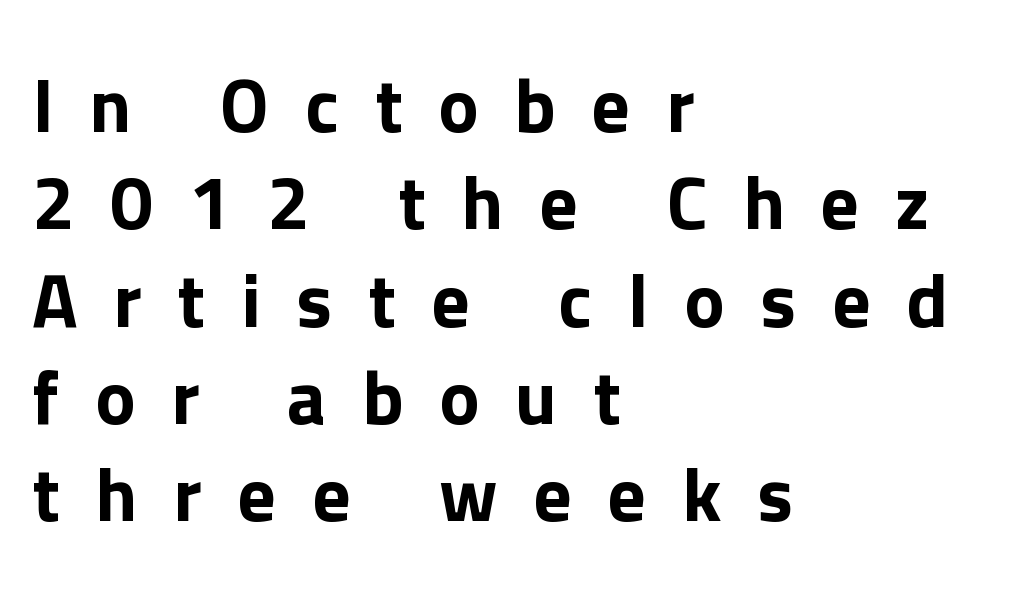
When letters stand straight like this, we call the style roman or upright. Lines of text with bare space underneath. The rendering inserts visible extra space after every character. These lines are composed in type without serifs. This sample is left-justified, so line endings fall wherever the words run out. Looks like regular typesetting: each glyph gets only the width it needs.
